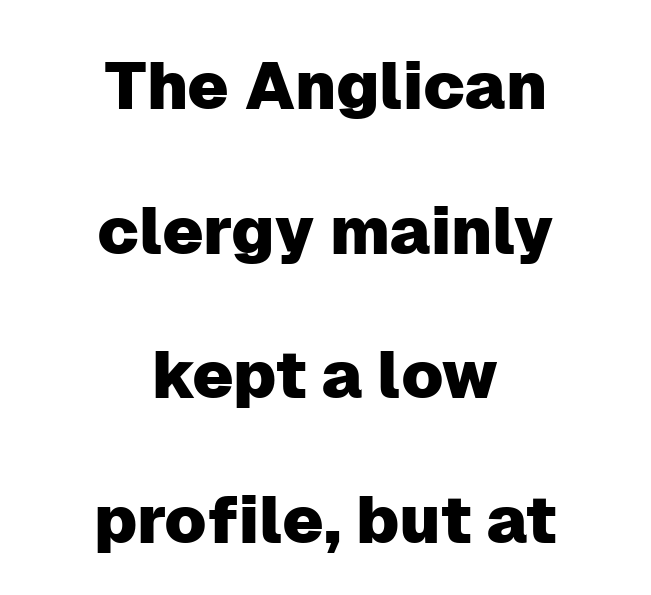
Italic? Not at all — the glyphs are vertical. Letters rest on an invisible, unmarked baseline. You could call the tracking neutral — neither tight nor loose. The paragraph shown floats in the horizontal middle. This block would shrink considerably if given ordinary leading; it's expanded now.
